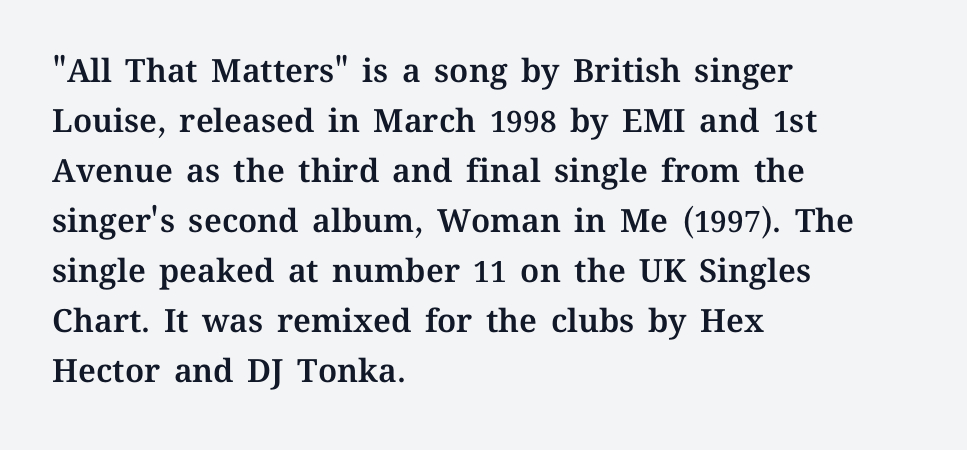
Q: Is the text italic (slanted)? A: No, it is upright.
Q: Is the text underlined? A: No.
Q: How is the paragraph aligned? A: Left-aligned.
Q: Is the spacing between letters normal or unusually wide? A: Normal.
Q: Is the spacing between lines tight, normal or loose? A: Normal.
Q: Width (condensed, normal, or wide)? A: Normal.
Q: Stroke contrast? A: Medium.
Q: x-height? A: Medium.
Q: Monospaced? A: No.
